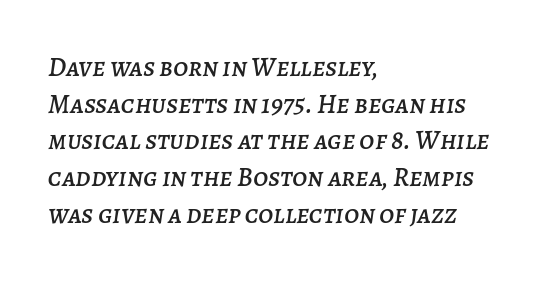
Q: Is the text italic (slanted)? A: Yes, it leans right by about 7 degrees.
Q: Is the text underlined? A: No.
Q: How is the paragraph aligned? A: Left-aligned.
Q: Is the spacing between letters normal or unusually wide? A: Normal.
Q: Is the spacing between lines tight, normal or loose? A: Normal.
